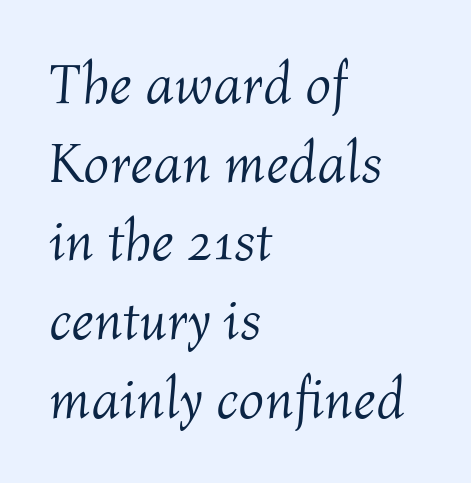
Q: Is the text bold? A: No.
Q: Is the text italic (slanted)? A: Yes, it leans right by about 4 degrees.
Q: Is the text underlined? A: No.
Q: How is the paragraph aligned? A: Left-aligned.
Q: Is the spacing between letters normal or unusually wide? A: Normal.
Q: Is the spacing between lines tight, normal or loose? A: Normal.
Q: Width (condensed, normal, or wide)? A: Normal.
Q: Stroke contrast? A: Medium.
Q: x-height? A: Medium.
Q: Monospaced? A: No.
